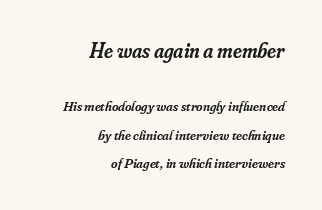
The image shows 21 px text type, italic (leaning right); set right-aligned, loose line spacing (2.05x), normal letter spacing, not underlined; the first (top) block is 1.5x larger.
